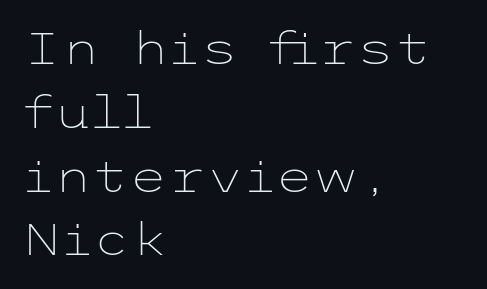
{"serif": "no", "italic": "no", "bold": "no", "weight": "light", "width": "wide", "stroke_contrast": "low", "x_height": "medium", "underline": "no", "align": "left", "line_spacing": "normal", "line_spacing_ratio": 1.45, "letter_spacing": "normal", "letter_spacing_em": 0.0, "glyph_px": 44}
